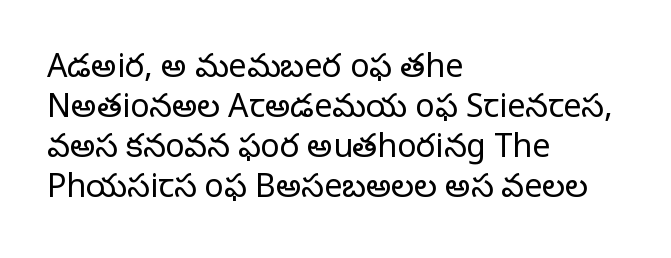
{"serif": "yes", "italic": "no", "bold": "no", "weight": "regular", "width": "normal", "stroke_contrast": "low", "x_height": "large", "monospaced": "no", "underline": "no", "align": "left", "line_spacing": "normal", "line_spacing_ratio": 1.25, "letter_spacing": "normal", "letter_spacing_em": 0.0, "glyph_px": 32}
